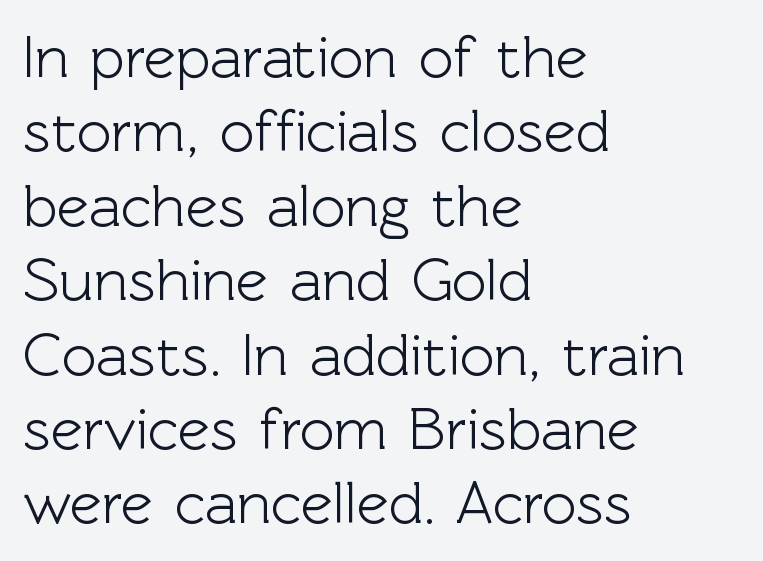
Q: Is the text italic (slanted)? A: No, it is upright.
Q: Is the typeface a serif or a sans-serif typeface? A: Sans-serif.
Q: Is the text underlined? A: No.
Q: How is the paragraph aligned? A: Left-aligned.
Q: Is the spacing between letters normal or unusually wide? A: Normal.
Q: Width (condensed, normal, or wide)? A: Normal.
Q: x-height? A: Medium.
Q: Monospaced? A: No.
